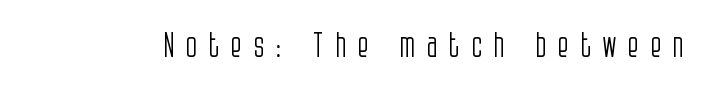
{"serif": "no", "italic": "no", "bold": "no", "weight": "light", "width": "condensed", "stroke_contrast": "low", "x_height": "large", "monospaced": "no", "underline": "no", "letter_spacing": "wide", "letter_spacing_em": 0.32, "glyph_px": 34}
